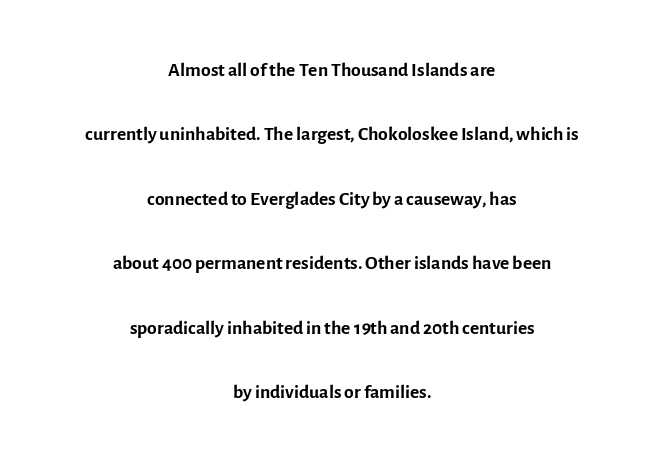
Observe the absence of serifs on each vertical stroke in this sample. Spacing verdict: proportional, widths tailored to each character. Letter spacing: default. The specimen reads as upright at a glance.
